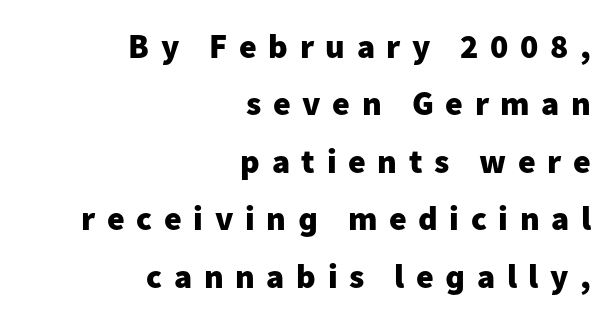
{"serif": "no", "italic": "no", "bold": "yes", "weight": "heavy", "width": "normal", "stroke_contrast": "low", "x_height": "medium", "monospaced": "no", "underline": "no", "align": "right", "line_spacing": "normal", "line_spacing_ratio": 1.69, "letter_spacing": "wide", "letter_spacing_em": 0.34, "glyph_px": 34}
